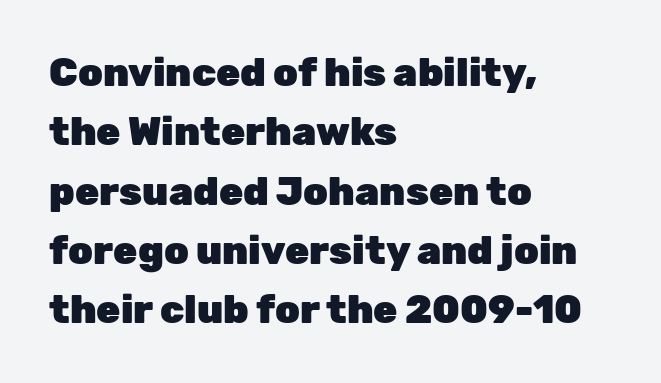
{"serif": "no", "italic": "no", "bold": "yes", "weight": "heavy", "width": "normal", "stroke_contrast": "low", "x_height": "medium", "monospaced": "no", "underline": "no", "align": "left", "line_spacing": "normal", "line_spacing_ratio": 1.52, "letter_spacing": "normal", "letter_spacing_em": 0.0, "glyph_px": 39}
